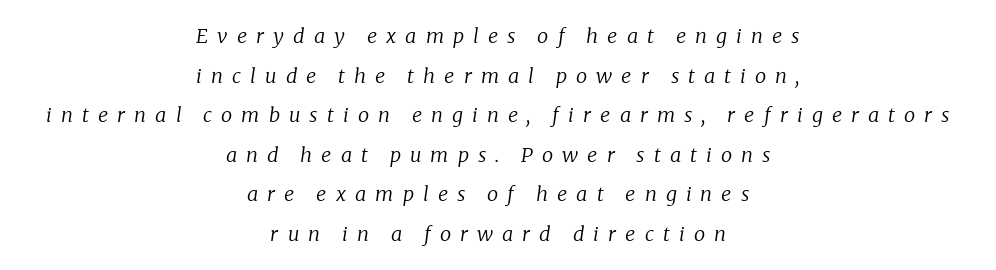
Q: Is the text bold? A: No.
Q: Is the text italic (slanted)? A: Yes, it leans right by about 8 degrees.
Q: Is the text underlined? A: No.
Q: How is the paragraph aligned? A: Centered.
Q: Is the spacing between letters normal or unusually wide? A: Unusually wide.
Q: Is the spacing between lines tight, normal or loose? A: Loose.
